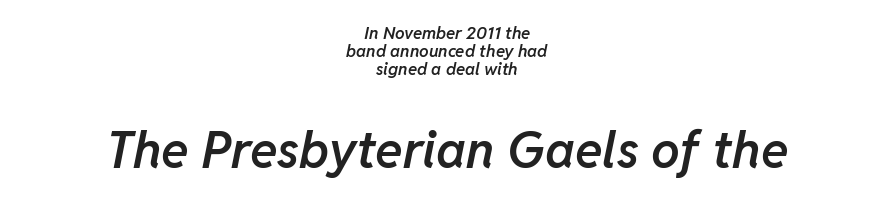
Q: Is the text bold? A: Semi-bold.
Q: Is the text italic (slanted)? A: Yes, it leans right by about 11 degrees.
Q: Is the text underlined? A: No.
Q: How is the paragraph aligned? A: Centered.
Q: Is the spacing between letters normal or unusually wide? A: Normal.
Q: Is the spacing between lines tight, normal or loose? A: Tight.
Q: Which block of text is set in a larger size, the first (top) or the second (bottom)? A: The second (bottom) one.
Q: Width (condensed, normal, or wide)? A: Normal.
Q: Stroke contrast? A: Low.
Q: x-height? A: Medium.
Q: Monospaced? A: No.
